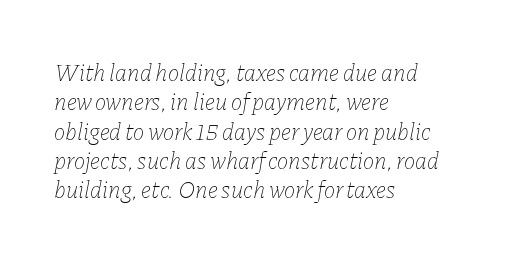
The image shows 24 px text type, italic (leaning right); set left-aligned, line spacing 1.22x, normal letter spacing, not underlined.
